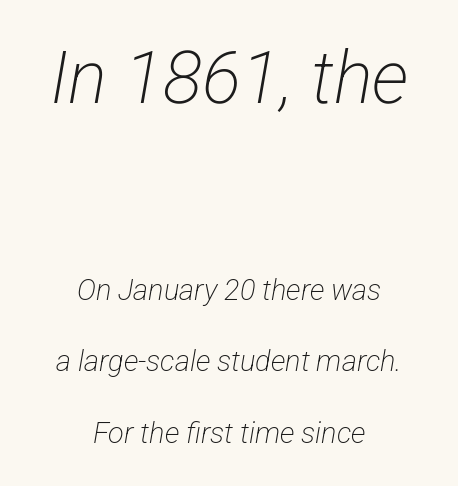
Q: Is the text bold? A: No.
Q: Is the typeface a serif or a sans-serif typeface? A: Sans-serif.
Q: Is the text underlined? A: No.
Q: How is the paragraph aligned? A: Centered.
Q: Is the spacing between letters normal or unusually wide? A: Normal.
Q: Is the spacing between lines tight, normal or loose? A: Loose.
Q: Which block of text is set in a larger size, the first (top) or the second (bottom)? A: The first (top) one.
Q: Width (condensed, normal, or wide)? A: Condensed.
Q: Stroke contrast? A: Low.
Q: x-height? A: Medium.
Q: Monospaced? A: No.
